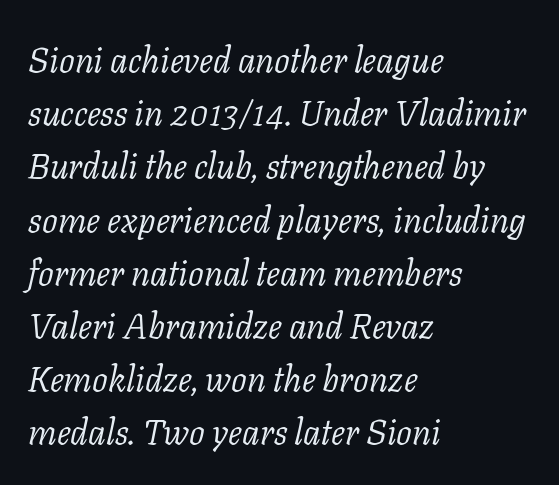
Q: Is the text bold? A: No.
Q: Is the text italic (slanted)? A: Yes, it leans right by about 11 degrees.
Q: Is the typeface a serif or a sans-serif typeface? A: Serif.
Q: Is the text underlined? A: No.
Q: How is the paragraph aligned? A: Left-aligned.
Q: Is the spacing between letters normal or unusually wide? A: Normal.
Q: Is the spacing between lines tight, normal or loose? A: Normal.
Q: Width (condensed, normal, or wide)? A: Normal.
Q: Stroke contrast? A: Low.
Q: x-height? A: Medium.
Q: Monospaced? A: No.
